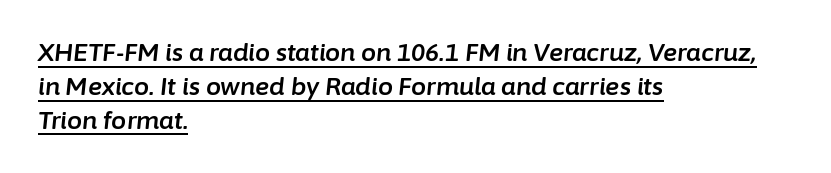
Descenders here cross a horizontal rule under the line. This sample uses plain, unmodified letter spacing. The paragraph has a hard left edge and a soft right edge. The block of text has a typical density, with ordinary space between rows.
